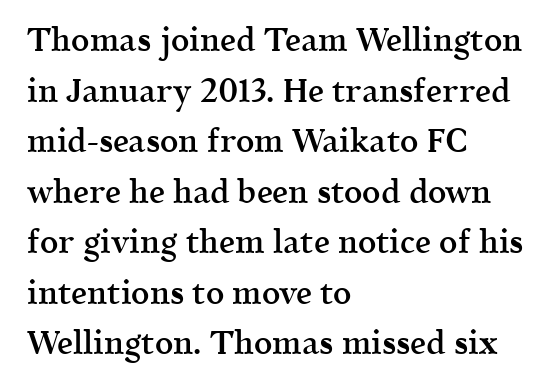
The image shows 32 px semibold serif type, upright; set left-aligned, normal line spacing (1.58x), normal letter spacing, not underlined; a medium x-height.
